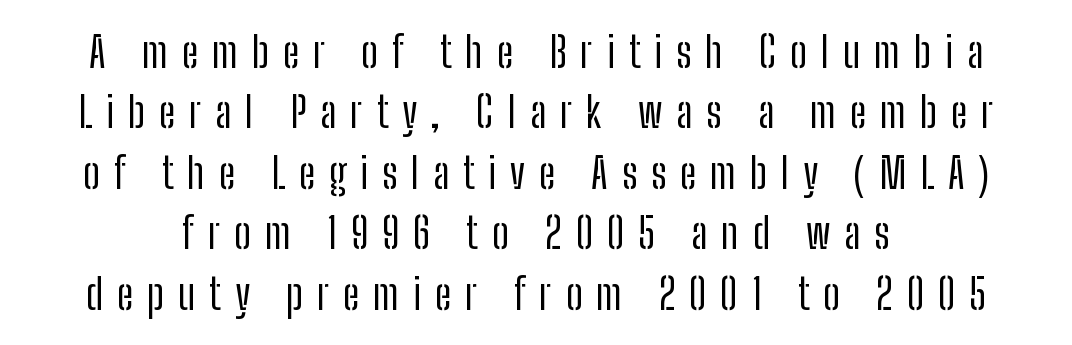
The font's upright variant was chosen for this text. Line spacing here is normal. Looks like regular typesetting: each glyph gets only the width it needs. Is this a sans? Yes — the strokes have no serifs. The typesetting does not lean heavy: it is not bold. Descenders are the only things crossing below the line.
